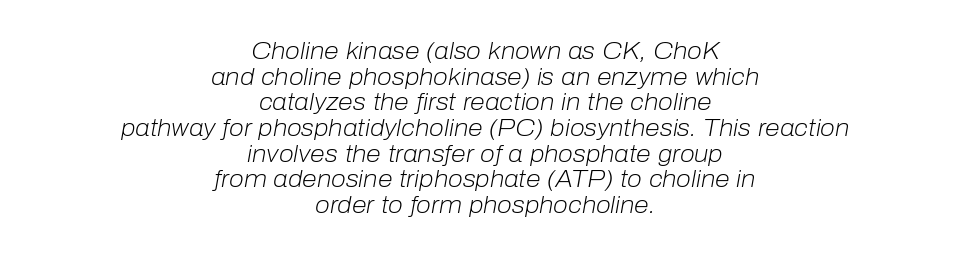
The image shows 24 px text type, italic (leaning right); set centered, tight line spacing (1.07x), normal letter spacing, not underlined.
